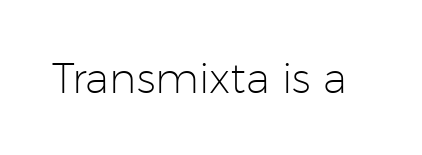
The image shows 42 px light sans-serif type, upright; set normal letter spacing, not underlined; low stroke contrast and a medium x-height.
